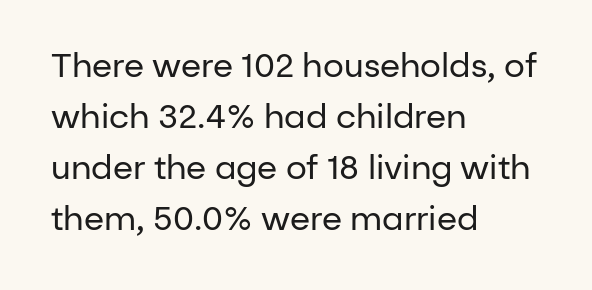
Q: Is the text bold? A: No.
Q: Is the text italic (slanted)? A: No, it is upright.
Q: Is the typeface a serif or a sans-serif typeface? A: Sans-serif.
Q: Is the text underlined? A: No.
Q: How is the paragraph aligned? A: Left-aligned.
Q: Is the spacing between letters normal or unusually wide? A: Normal.
Q: Is the spacing between lines tight, normal or loose? A: Normal.
Q: Width (condensed, normal, or wide)? A: Normal.
Q: Stroke contrast? A: Low.
Q: x-height? A: Medium.
Q: Monospaced? A: No.
